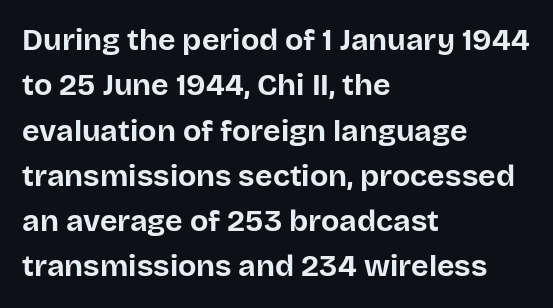
Q: Is the text bold? A: Yes.
Q: Is the text italic (slanted)? A: No, it is upright.
Q: Is the typeface a serif or a sans-serif typeface? A: Sans-serif.
Q: Is the text underlined? A: No.
Q: How is the paragraph aligned? A: Left-aligned.
Q: Is the spacing between letters normal or unusually wide? A: Normal.
Q: Is the spacing between lines tight, normal or loose? A: Normal.
Q: Width (condensed, normal, or wide)? A: Normal.
Q: Stroke contrast? A: Low.
Q: x-height? A: Large.
Q: Monospaced? A: No.
